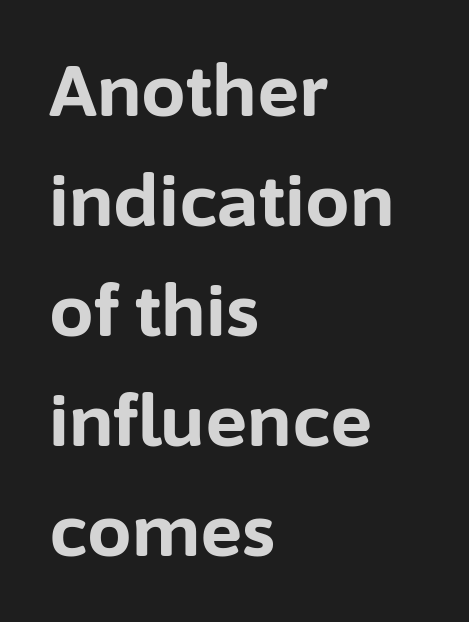
Q: Is the text bold? A: Yes.
Q: Is the text italic (slanted)? A: No, it is upright.
Q: Is the typeface a serif or a sans-serif typeface? A: Sans-serif.
Q: Is the text underlined? A: No.
Q: How is the paragraph aligned? A: Left-aligned.
Q: Is the spacing between letters normal or unusually wide? A: Normal.
Q: Is the spacing between lines tight, normal or loose? A: Normal.
Q: Width (condensed, normal, or wide)? A: Normal.
Q: Stroke contrast? A: Low.
Q: x-height? A: Medium.
Q: Monospaced? A: No.
